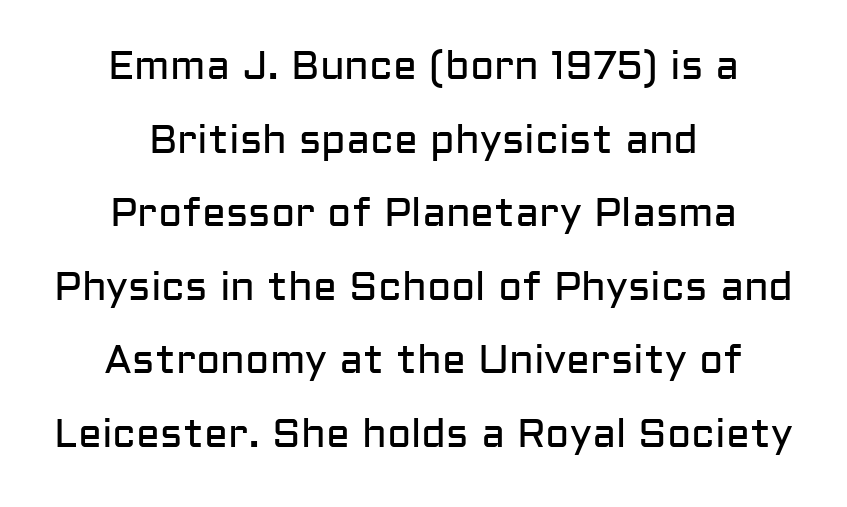
Q: Is the text bold? A: No.
Q: Is the text italic (slanted)? A: No, it is upright.
Q: Is the typeface a serif or a sans-serif typeface? A: Sans-serif.
Q: Is the text underlined? A: No.
Q: How is the paragraph aligned? A: Centered.
Q: Is the spacing between letters normal or unusually wide? A: Normal.
Q: Width (condensed, normal, or wide)? A: Normal.
Q: Stroke contrast? A: Low.
Q: x-height? A: Medium.
Q: Monospaced? A: No.
